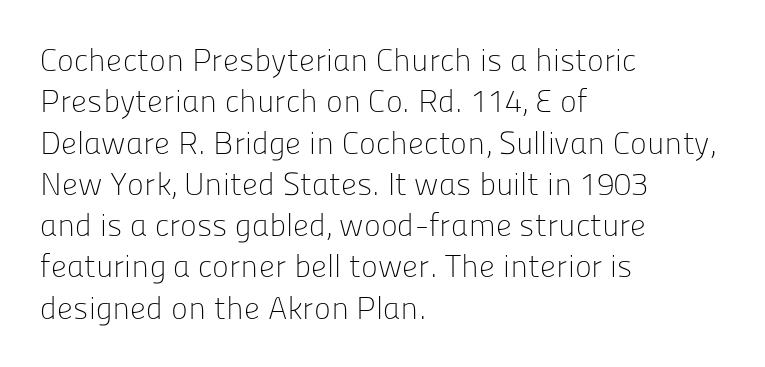
A quiet, ordinary-to-light weight characterises the typeface. The gap between lines stays unmarked. In terms of letterform style, serifs are entirely absent. Reading down the block, your eye returns to a fixed left position each line. Each letter keeps its own natural width here, so spacing adapts to shape. Letter spacing: default.
